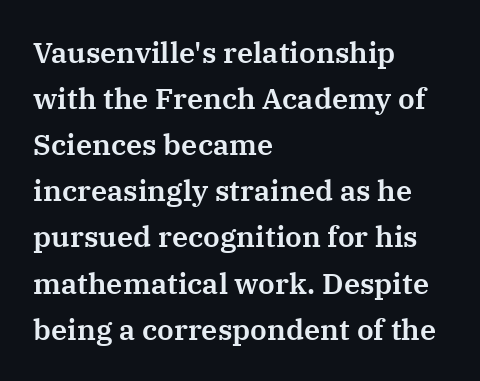
The type sits square on the baseline with zero lean. There is no visible air inserted between adjacent glyphs. Underline: absent. Serif or sans? Serif — the stroke terminals have little feet. The passage shown is typed in a proportional face where columns would drift.
